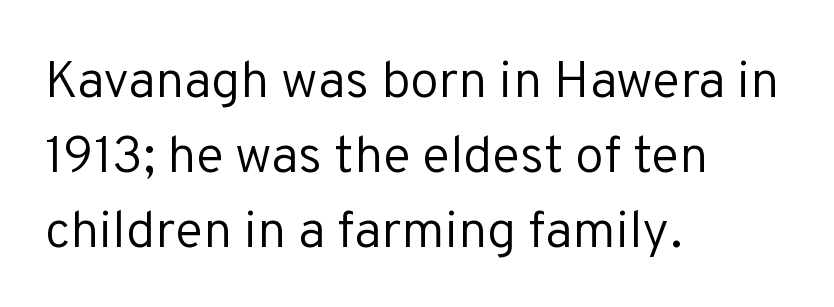
Q: Is the text bold? A: No.
Q: Is the text italic (slanted)? A: No, it is upright.
Q: Is the typeface a serif or a sans-serif typeface? A: Sans-serif.
Q: Is the text underlined? A: No.
Q: How is the paragraph aligned? A: Left-aligned.
Q: Is the spacing between letters normal or unusually wide? A: Normal.
Q: Is the spacing between lines tight, normal or loose? A: Normal.
Q: Width (condensed, normal, or wide)? A: Normal.
Q: Stroke contrast? A: Low.
Q: x-height? A: Medium.
Q: Monospaced? A: No.
